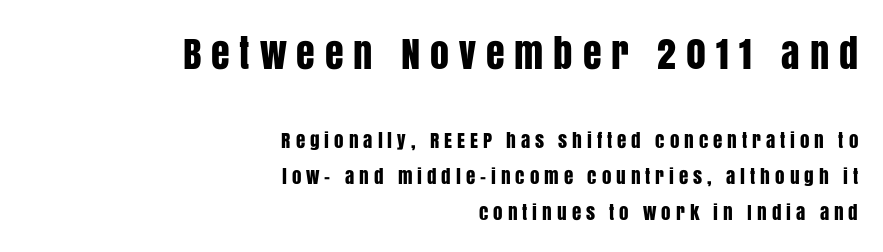
The image shows 38 px condensed sans-serif type, upright; set right-aligned, line spacing 1.87x, unusually wide letter spacing (+0.26 em), not underlined; the first (top) block is 2.0x larger; low stroke contrast and a large x-height.
